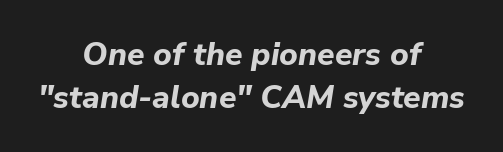
This sample is center-justified, so both line endings float freely. Reading down the column, the eye jumps a familiar distance to each next line. The rendering applies a slant to the glyphs. Characters follow at the spacing the type designer built in. Type without underlining.
